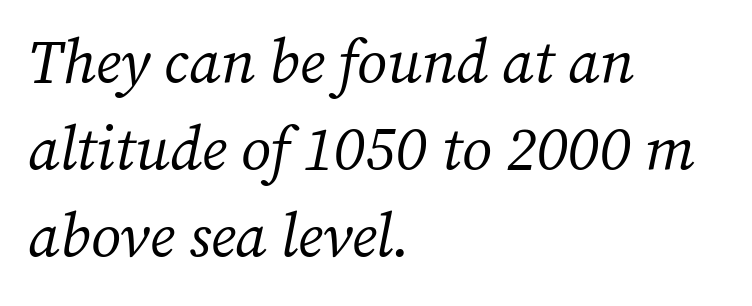
{"serif": "yes", "italic": "yes", "lean": "right", "slant_degrees": 12, "bold": "no", "weight": "regular", "width": "normal", "stroke_contrast": "medium", "x_height": "medium", "monospaced": "no", "underline": "no", "align": "left", "line_spacing": "normal", "line_spacing_ratio": 1.43, "letter_spacing": "normal", "letter_spacing_em": 0.0, "glyph_px": 61}
